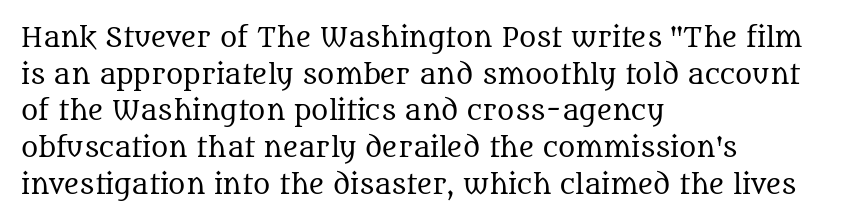
In CSS terms this would be text-align: left. The words here are not underlined. The font is comparable to plain body text, perhaps lighter. Every character sits straight up, as roman type does. The vertical gap from one line to the next is medium. Compared with typical body copy, the letter spacing here is the same.
